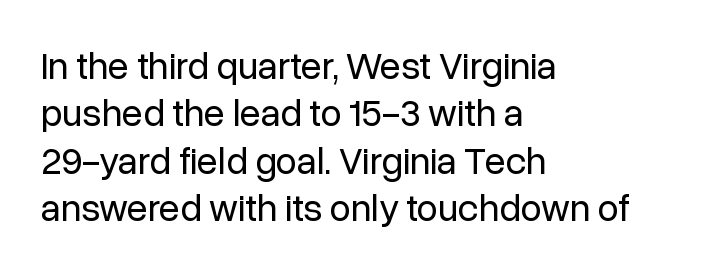
The image shows 38 px regular-weight sans-serif type, upright; set left-aligned, normal line spacing (1.25x), normal letter spacing, not underlined; low stroke contrast and a medium x-height.
